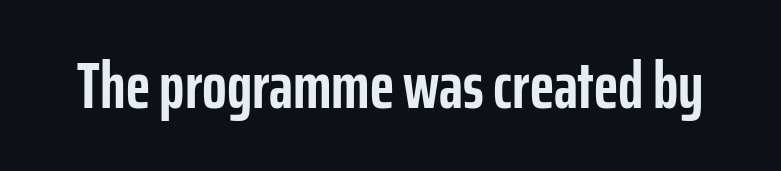
Observe the ordinary spacing: letters are neighbours, not strangers. A dark, heavy texture on the line: the type is bold. Each letter keeps its own natural width here, so spacing adapts to shape. The letters carry no serifs — their stems end cleanly without finishing strokes. Quick note: underline off. The type sits square on the baseline with zero lean.
